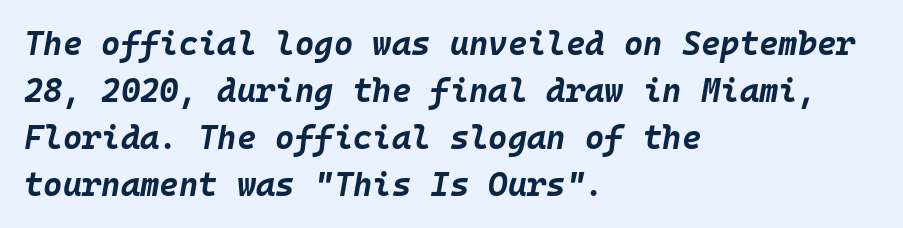
Nothing unusual about the tracking: characters are spaced as the font intends. Is this a fixed-width face? Yes — each glyph sits in an identical cell. The area under the type is left untouched. When letters slant like this, we call the style italic. Left-aligned paragraph, ragged on the right.
